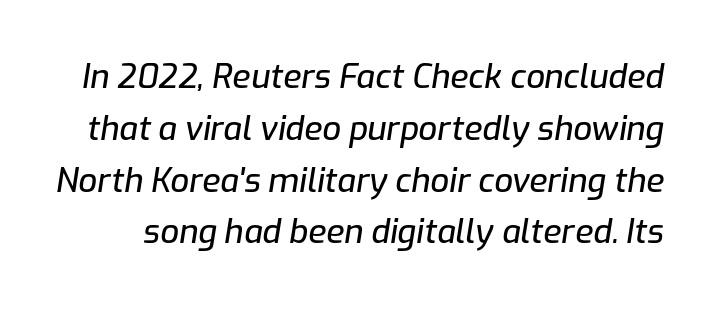
Leading: standard. Style check: oblique. Just letters on the line, the space beneath them empty. Proportional: the letters do not fall into vertical columns.
